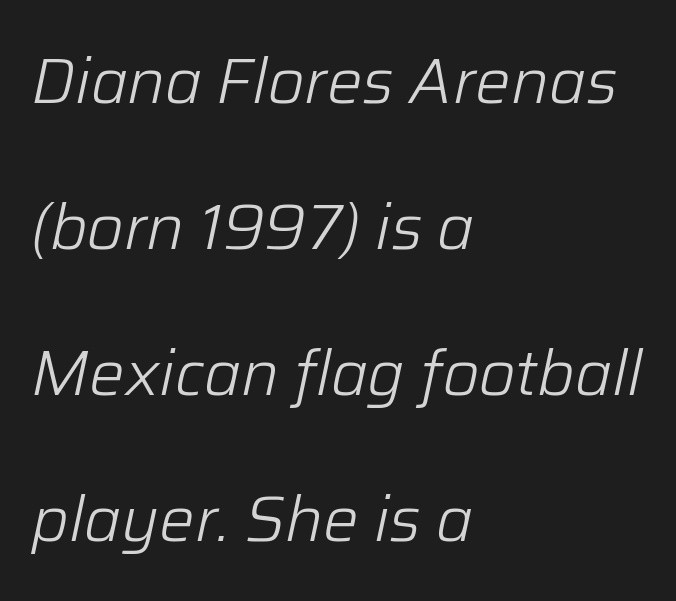
The image shows 63 px light type, italic (leaning right); set left-aligned, loose line spacing (2.32x), normal letter spacing, not underlined; low stroke contrast and a medium x-height.
